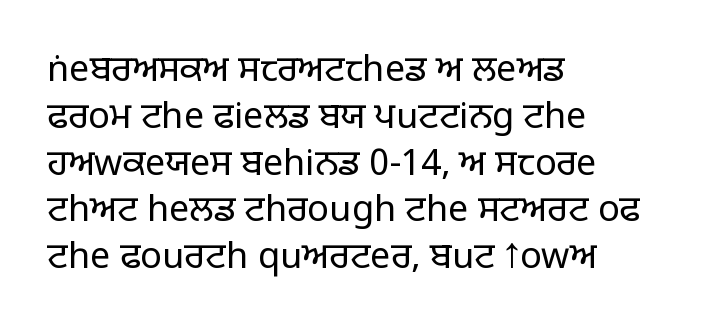
{"serif": "no", "italic": "no", "bold": "no", "weight": "light", "width": "normal", "stroke_contrast": "low", "x_height": "large", "monospaced": "no", "underline": "no", "align": "left", "line_spacing": "normal", "line_spacing_ratio": 1.3, "letter_spacing": "normal", "letter_spacing_em": 0.0, "glyph_px": 36}
